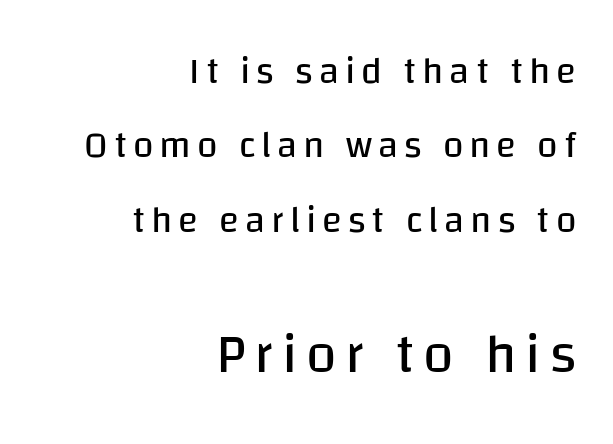
{"serif": "no", "italic": "no", "bold": "no", "weight": "regular", "width": "normal", "stroke_contrast": "low", "x_height": "large", "monospaced": "no", "underline": "no", "align": "right", "line_spacing": "loose", "line_spacing_ratio": 2.01, "larger_block": "second", "size_ratio": 1.49, "glyph_px": 55}
